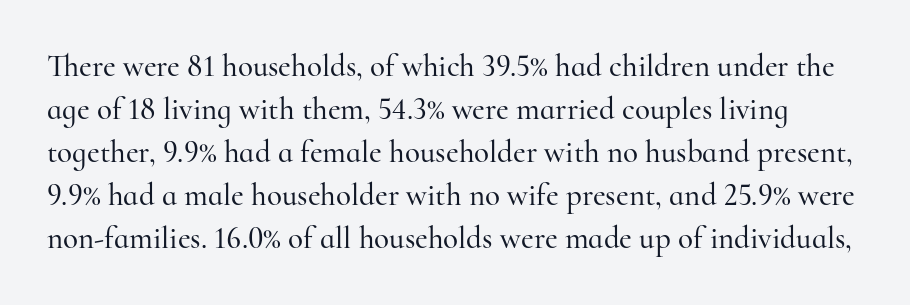
The font family rendered here belongs to the serif group. The specimen omits any rule beneath the text block's lines. Posture: upright roman. Is there much room between lines? A standard amount, neither cramped nor airy.
